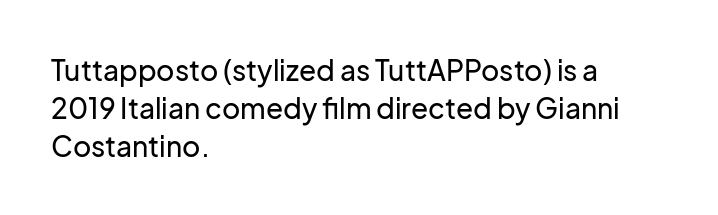
{"serif": "no", "italic": "no", "width": "normal", "stroke_contrast": "low", "x_height": "medium", "monospaced": "no", "underline": "no", "align": "left", "line_spacing": "normal", "line_spacing_ratio": 1.35, "letter_spacing": "normal", "letter_spacing_em": 0.0, "glyph_px": 28}
